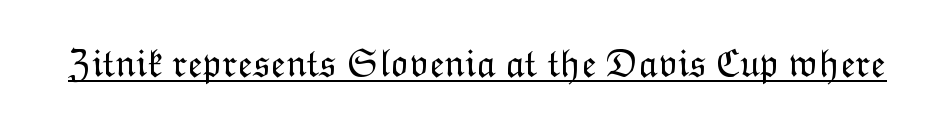
The image shows 39 px light type, upright; set normal letter spacing, underlined; low stroke contrast and a medium x-height.
